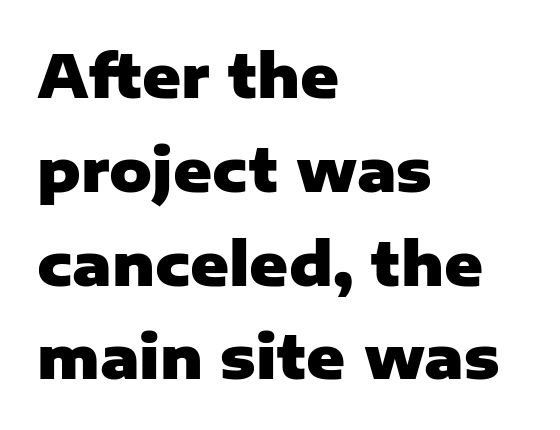
{"serif": "no", "italic": "no", "bold": "yes", "weight": "heavy", "width": "normal", "stroke_contrast": "low", "x_height": "medium", "monospaced": "no", "underline": "no", "align": "left", "line_spacing": "normal", "line_spacing_ratio": 1.59, "letter_spacing": "normal", "letter_spacing_em": 0.0, "glyph_px": 59}
